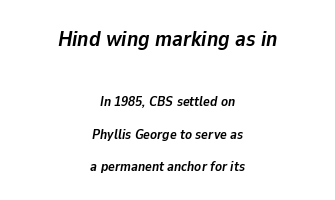
Tracking here is standard; glyphs follow each other at the usual distance. The whole block is typeset with a tilt. One-word summary of the alignment: center. Students, this is bold: see how much ink each stroke carries. Line spacing here is loose.
